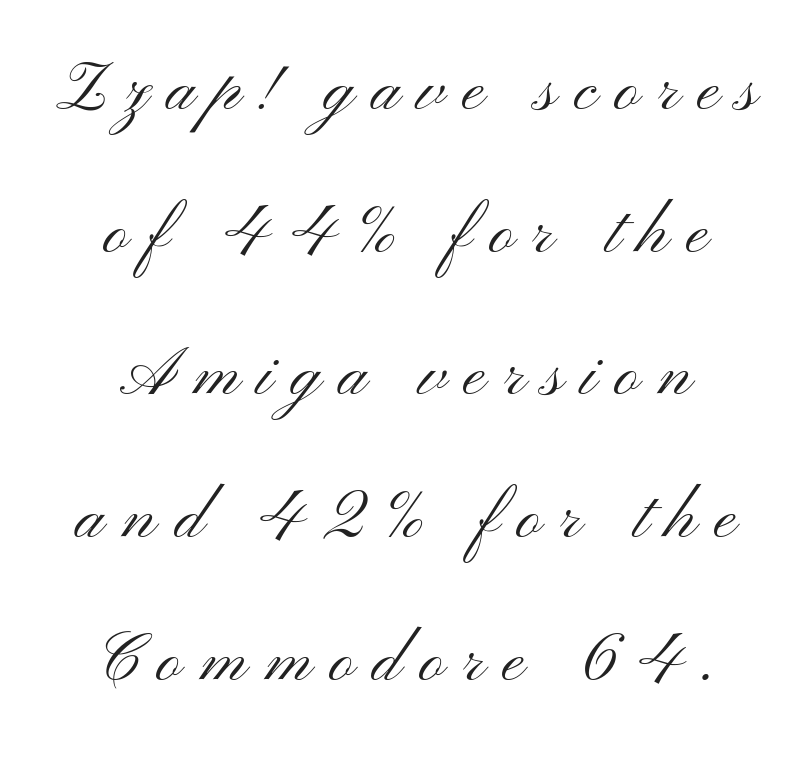
Observe the wide spacing: letters keep a clear distance from each other. Stems here are at most as thick as an everyday book face. Classification — sans serif. Bare-footed words on every line.
